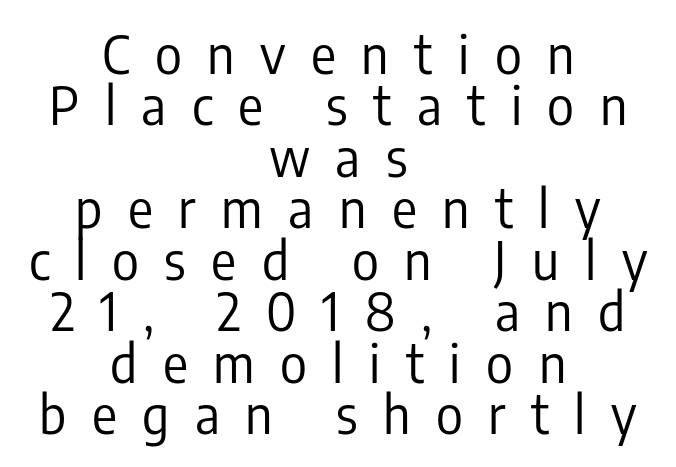
The image shows 52 px regular-weight, condensed sans-serif type, upright; set centered, tight line spacing (0.99x), unusually wide letter spacing (+0.49 em), not underlined; low stroke contrast and a medium x-height.
